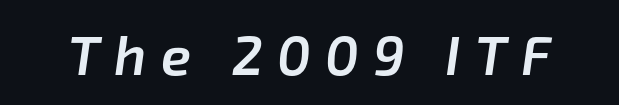
Q: Is the text bold? A: Semi-bold.
Q: Is the text italic (slanted)? A: Yes, it leans right by about 8 degrees.
Q: Is the text underlined? A: No.
Q: Is the spacing between letters normal or unusually wide? A: Unusually wide.
Q: Width (condensed, normal, or wide)? A: Normal.
Q: Stroke contrast? A: Low.
Q: x-height? A: Medium.
Q: Monospaced? A: No.
